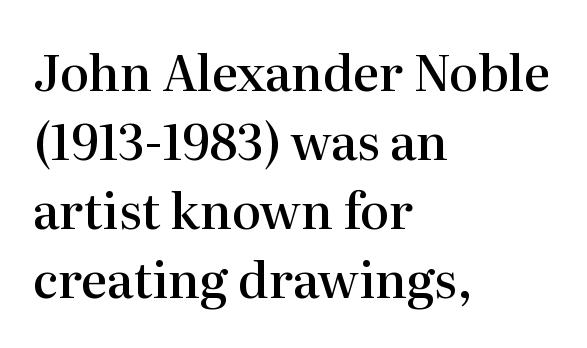
{"serif": "yes", "italic": "no", "bold": "semi", "weight": "semibold", "width": "normal", "stroke_contrast": "high", "x_height": "medium", "monospaced": "no", "underline": "no", "align": "left", "line_spacing": "normal", "line_spacing_ratio": 1.41, "letter_spacing": "normal", "letter_spacing_em": 0.0, "glyph_px": 49}
